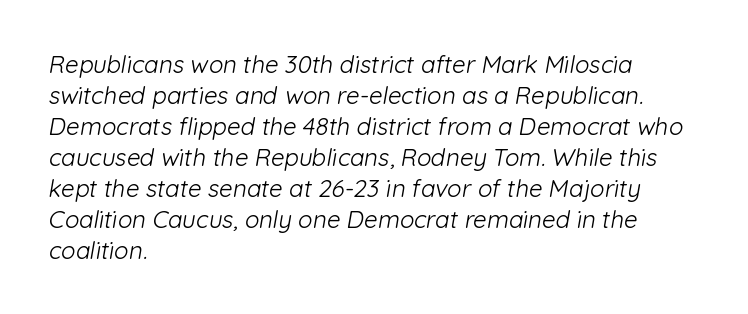
Descenders hang freely into open space. Weight: regular or lighter. One glance says typical: line gaps are just what's usual. You could call the tracking neutral — neither tight nor loose. If you drew a ruler down the left edge, every line would touch it.
